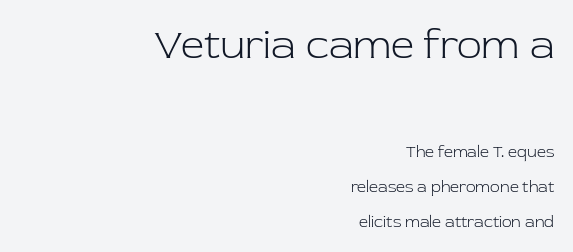
Every row of glyphs terminates at an identical x-position on the right. The characters are drawn with everyday or finer stroke widths. The typography opts for an upright posture over an oblique one. The glyphs in this specimen are seriffed. The strip under each line holds only bare page.
